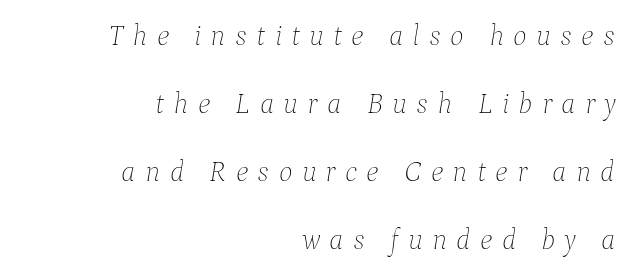
The image shows 29 px thin type, italic (leaning right); set right-aligned, loose line spacing (2.35x), unusually wide letter spacing (+0.32 em), not underlined; low stroke contrast and a medium x-height.
